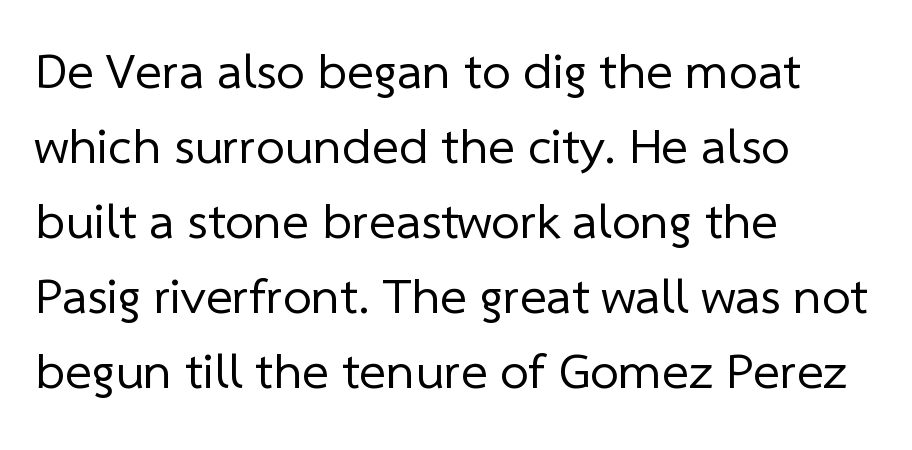
This sample has the flowing, uneven cadence of proportional lettering. Caption: standard tracking, unaltered. This sample keeps an unexceptional amount of space between lines. Is the stroke heavy? The answer is a plain regular-or-lighter. In CSS terms this would be text-align: left. The glyphs are unaccompanied by any horizontal stroke below them.
